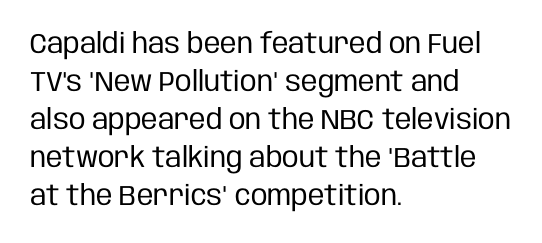
{"serif": "no", "italic": "no", "bold": "no", "weight": "regular", "width": "condensed", "stroke_contrast": "low", "x_height": "large", "monospaced": "no", "underline": "no", "align": "left", "line_spacing": "normal", "line_spacing_ratio": 1.36, "letter_spacing": "normal", "letter_spacing_em": 0.0, "glyph_px": 28}
